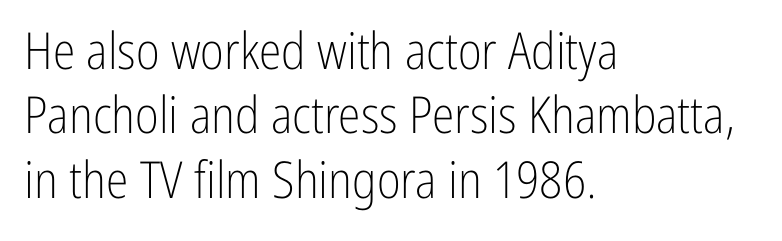
{"serif": "no", "italic": "no", "bold": "no", "weight": "light", "width": "condensed", "stroke_contrast": "low", "x_height": "medium", "monospaced": "no", "underline": "no", "align": "left", "line_spacing": "normal", "line_spacing_ratio": 1.26, "letter_spacing": "normal", "letter_spacing_em": 0.0, "glyph_px": 51}
